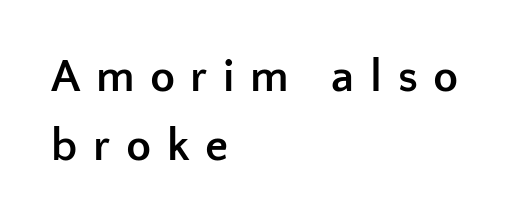
As a designer I'd log this as weight 700, bold. Is the letter spacing exaggerated? Yes — the characters are pushed far apart. The lettering stays uniformly vertical, giving the passage a roman look. The typeface chosen for these lines omits serifs. Looks like regular typesetting: each glyph gets only the width it needs. The passage shown stacks its lines at a standard gap.
